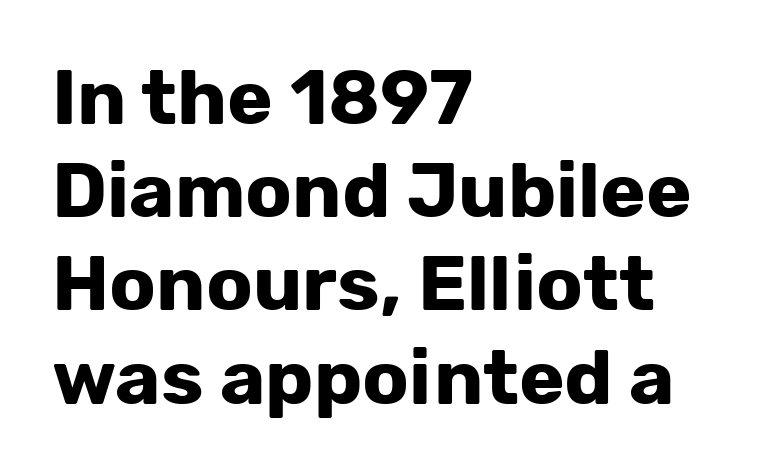
Q: Is the text bold? A: Yes.
Q: Is the text italic (slanted)? A: No, it is upright.
Q: Is the typeface a serif or a sans-serif typeface? A: Sans-serif.
Q: Is the text underlined? A: No.
Q: How is the paragraph aligned? A: Left-aligned.
Q: Is the spacing between letters normal or unusually wide? A: Normal.
Q: Width (condensed, normal, or wide)? A: Normal.
Q: Stroke contrast? A: Low.
Q: x-height? A: Medium.
Q: Monospaced? A: No.
